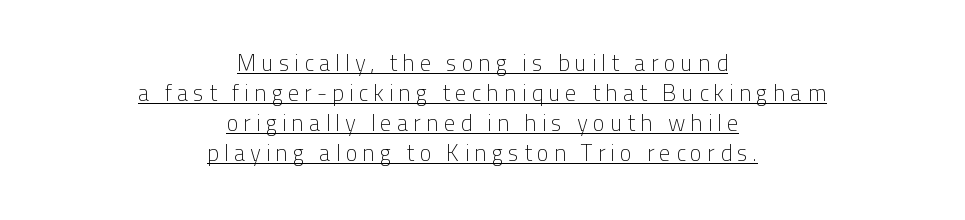
The image shows 23 px text type, upright; set centered, normal line spacing (1.3x), unusually wide letter spacing (+0.2 em), underlined.
